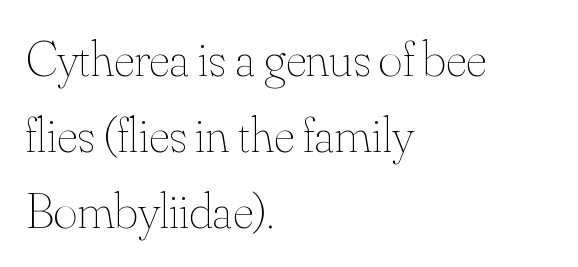
{"italic": "no", "bold": "no", "weight": "thin", "width": "normal", "stroke_contrast": "medium", "x_height": "small", "monospaced": "no", "underline": "no", "align": "left", "line_spacing": "normal", "line_spacing_ratio": 1.49, "letter_spacing": "normal", "letter_spacing_em": 0.0, "glyph_px": 51}
